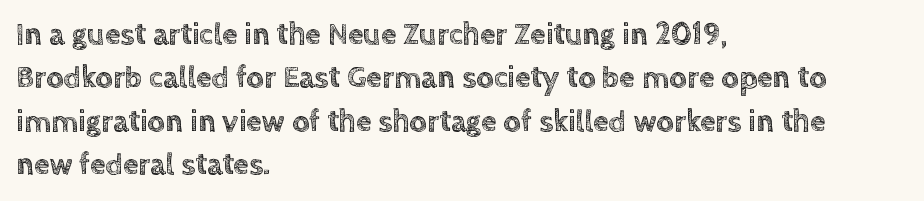
The image shows 31 px text type, upright; set left-aligned, normal line spacing (1.4x), normal letter spacing, not underlined; a large x-height.
